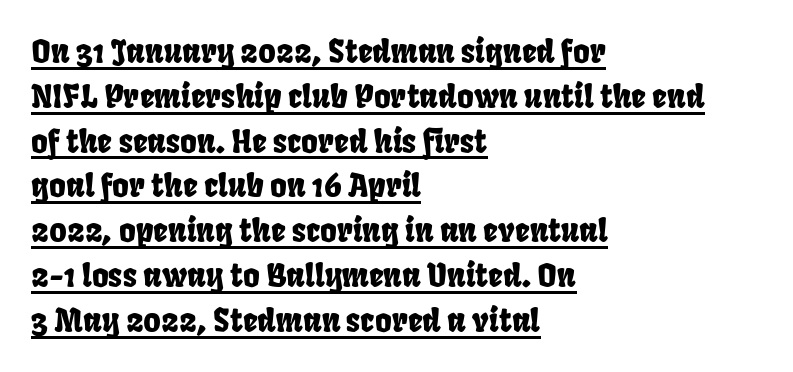
The image shows 32 px condensed sans-serif type; set left-aligned, normal line spacing (1.4x), normal letter spacing, underlined; low stroke contrast and a large x-height.
